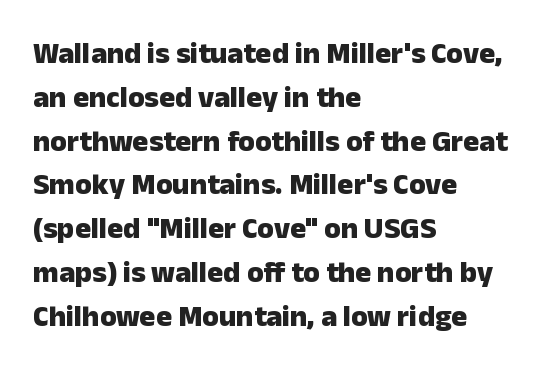
Q: Is the text bold? A: Yes.
Q: Is the text italic (slanted)? A: No, it is upright.
Q: Is the typeface a serif or a sans-serif typeface? A: Sans-serif.
Q: Is the text underlined? A: No.
Q: How is the paragraph aligned? A: Left-aligned.
Q: Is the spacing between letters normal or unusually wide? A: Normal.
Q: Is the spacing between lines tight, normal or loose? A: Normal.
Q: Width (condensed, normal, or wide)? A: Normal.
Q: Stroke contrast? A: Low.
Q: x-height? A: Medium.
Q: Monospaced? A: No.
